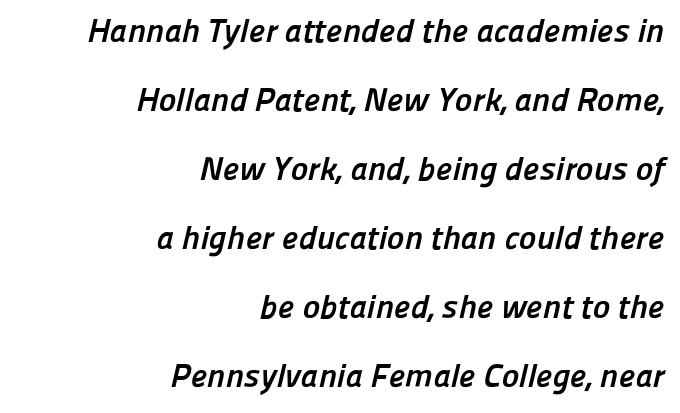
The image shows 33 px semibold sans-serif type; set right-aligned, loose line spacing (2.09x), normal letter spacing, not underlined; low stroke contrast and a medium x-height.
